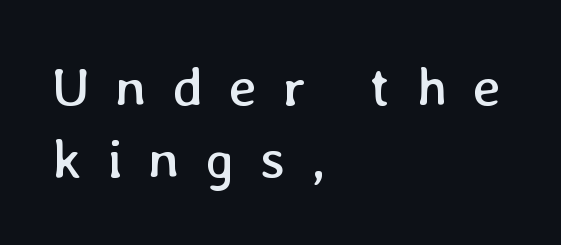
Q: Is the text bold? A: No.
Q: Is the text italic (slanted)? A: No, it is upright.
Q: Is the text underlined? A: No.
Q: How is the paragraph aligned? A: Left-aligned.
Q: Is the spacing between letters normal or unusually wide? A: Unusually wide.
Q: Is the spacing between lines tight, normal or loose? A: Normal.
Q: Width (condensed, normal, or wide)? A: Normal.
Q: Stroke contrast? A: Low.
Q: x-height? A: Medium.
Q: Monospaced? A: No.
